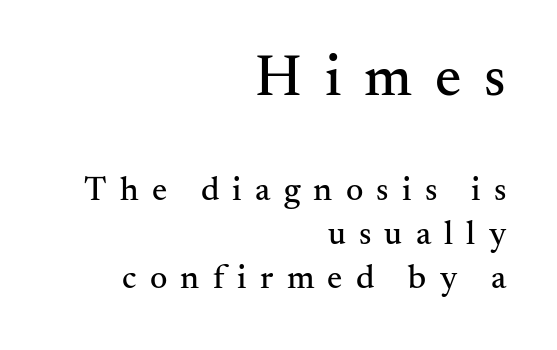
The image shows 59 px serif type, upright; set right-aligned, normal line spacing (1.3x), unusually wide letter spacing (+0.39 em), not underlined; the first (top) block is 1.74x larger; medium stroke contrast and a small x-height.
